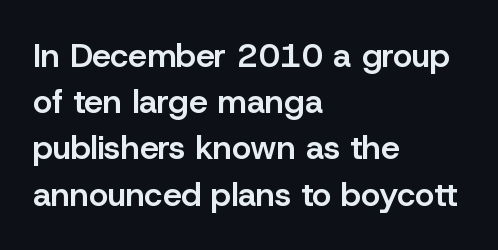
Q: Is the text bold? A: Semi-bold.
Q: Is the text italic (slanted)? A: No, it is upright.
Q: Is the typeface a serif or a sans-serif typeface? A: Sans-serif.
Q: Is the text underlined? A: No.
Q: How is the paragraph aligned? A: Left-aligned.
Q: Is the spacing between letters normal or unusually wide? A: Normal.
Q: Is the spacing between lines tight, normal or loose? A: Normal.
Q: Width (condensed, normal, or wide)? A: Normal.
Q: Stroke contrast? A: Low.
Q: x-height? A: Medium.
Q: Monospaced? A: No.
